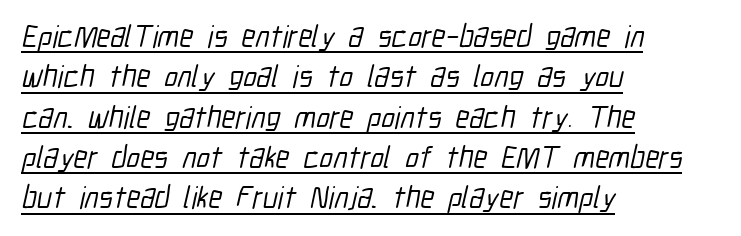
{"serif": "no", "width": "condensed", "stroke_contrast": "low", "x_height": "medium", "monospaced": "no", "underline": "yes", "align": "left", "line_spacing": "normal", "line_spacing_ratio": 1.3, "letter_spacing": "normal", "letter_spacing_em": 0.0, "glyph_px": 31}
